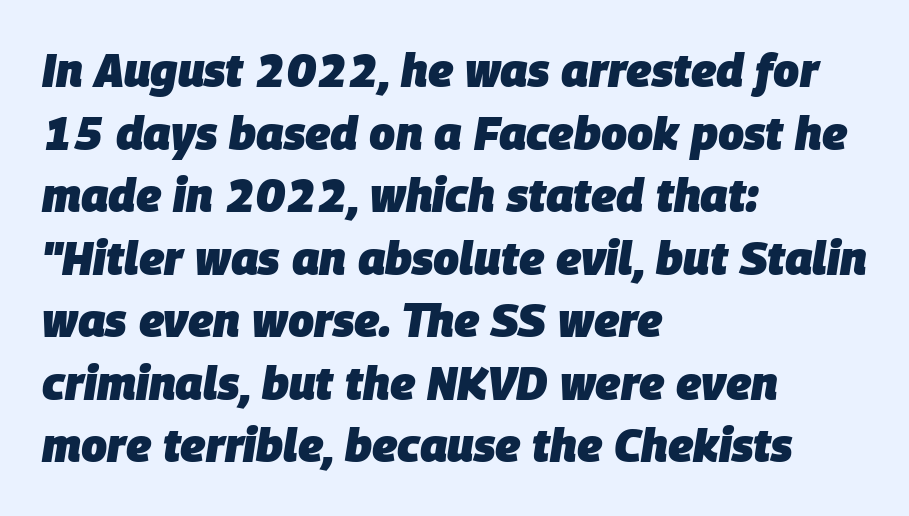
As a designer I'd log this as weight 700, bold. Descender tails drop into unmarked territory. When letters slant like this, we call the style italic. The vertical gap from one line to the next is medium.
